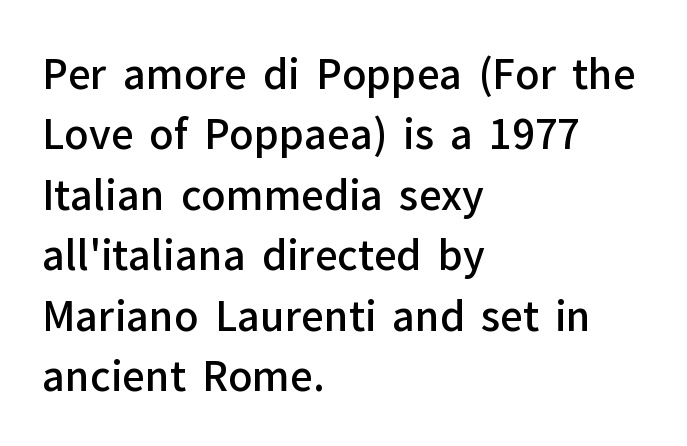
The image shows 40 px semibold sans-serif type, upright; set left-aligned, normal line spacing (1.51x), normal letter spacing, not underlined; low stroke contrast and a medium x-height.
